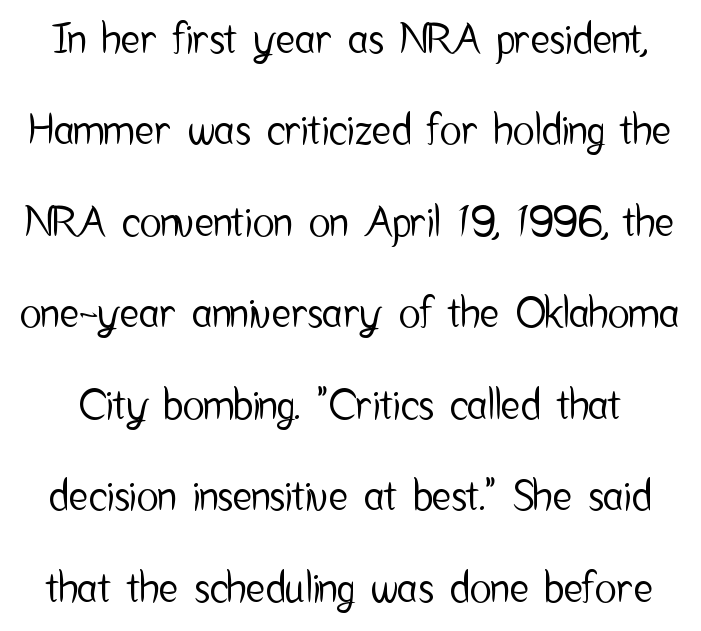
Q: Is the text italic (slanted)? A: No, it is upright.
Q: Is the typeface a serif or a sans-serif typeface? A: Sans-serif.
Q: Is the text underlined? A: No.
Q: Is the spacing between letters normal or unusually wide? A: Normal.
Q: Is the spacing between lines tight, normal or loose? A: Loose.
Q: Width (condensed, normal, or wide)? A: Condensed.
Q: Stroke contrast? A: Low.
Q: x-height? A: Medium.
Q: Monospaced? A: No.
